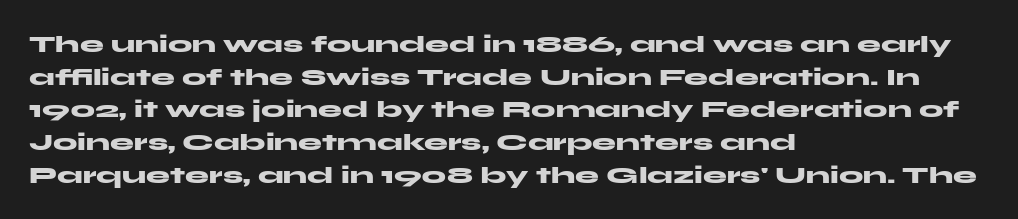
Q: Is the text bold? A: Yes.
Q: Is the text italic (slanted)? A: No, it is upright.
Q: Is the text underlined? A: No.
Q: How is the paragraph aligned? A: Left-aligned.
Q: Is the spacing between letters normal or unusually wide? A: Normal.
Q: Is the spacing between lines tight, normal or loose? A: Normal.
